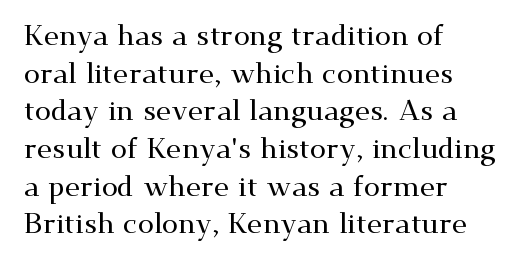
Upright lettering throughout. Caption: standard tracking, unaltered. If you measured baseline to baseline, you'd find a middling distance. Each letter keeps its own natural width here, so spacing adapts to shape. The words here are not underlined. These lines stack with their left ends in a neat column.
